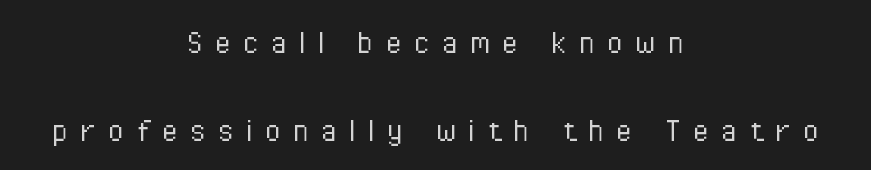
The image shows 37 px light, condensed sans-serif type, upright; set centered, loose line spacing (2.37x), unusually wide letter spacing (+0.32 em), not underlined; low stroke contrast and a medium x-height.
